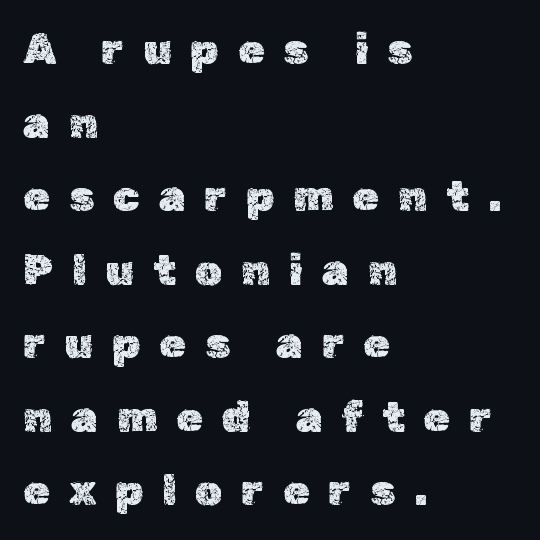
The line texture is sparse and dotted thanks to wide tracking. No word sits above an underline. The font's upright variant was chosen for this text. Think of a printed novel: that variable character pitch is what you see here.
